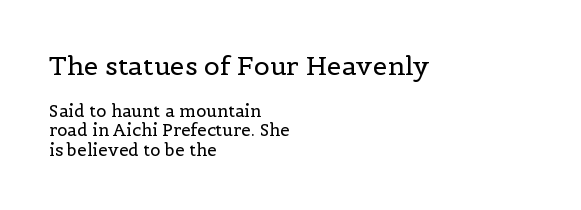
{"italic": "no", "bold": "no", "underline": "no", "align": "left", "line_spacing": "tight", "line_spacing_ratio": 1.15, "letter_spacing": "normal", "letter_spacing_em": 0.0, "larger_block": "first", "size_ratio": 1.53, "glyph_px": 26}
